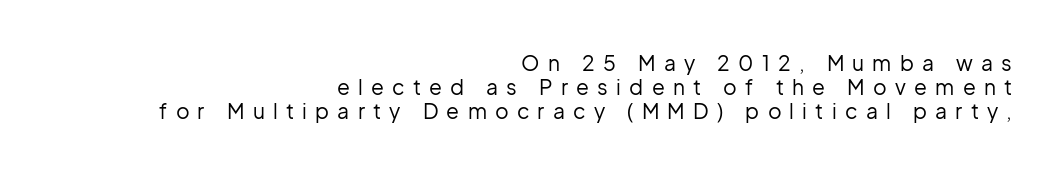
{"italic": "no", "bold": "no", "underline": "no", "align": "right", "line_spacing": "tight", "line_spacing_ratio": 1.14, "letter_spacing": "wide", "letter_spacing_em": 0.39, "glyph_px": 21}
